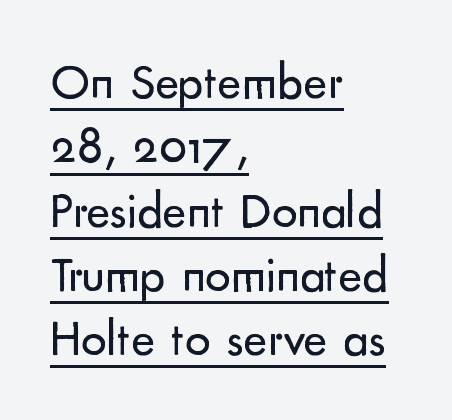
The image shows 51 px regular-weight sans-serif type, upright; set left-aligned, normal line spacing (1.26x), normal letter spacing, underlined; low stroke contrast and a small x-height.
